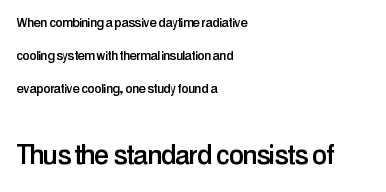
The strip under each line holds only bare page. The letters stand straight up with perfectly vertical stems. All the whitespace from short lines collects on the right. Does extra space separate the letters? No, they use regular spacing. Typesetter's note — lower block bumped up in size, upper block left smaller.
